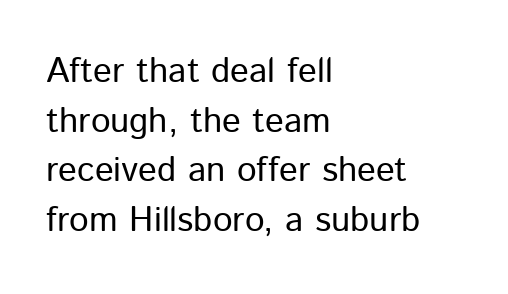
Q: Is the text bold? A: No.
Q: Is the text italic (slanted)? A: No, it is upright.
Q: Is the typeface a serif or a sans-serif typeface? A: Sans-serif.
Q: Is the text underlined? A: No.
Q: How is the paragraph aligned? A: Left-aligned.
Q: Is the spacing between letters normal or unusually wide? A: Normal.
Q: Is the spacing between lines tight, normal or loose? A: Normal.
Q: Width (condensed, normal, or wide)? A: Normal.
Q: Stroke contrast? A: Low.
Q: x-height? A: Medium.
Q: Monospaced? A: No.
